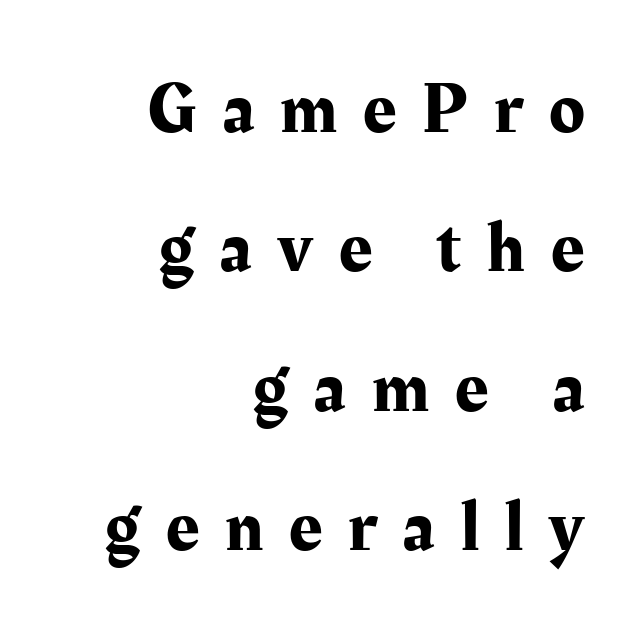
The characters display serif detailing at their extremities. This sample uses an upright cut, with every glyph sitting square on the baseline. In terms of letterspacing, this is a distinctly airy, spread setting. Caption: multi-line text, flush right, ragged left.
